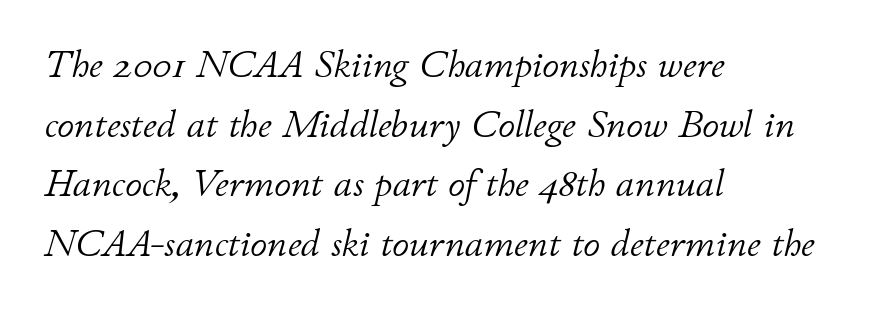
The image shows 38 px light type, italic (leaning right); set left-aligned, normal line spacing (1.57x), normal letter spacing, not underlined; low stroke contrast and a small x-height.
